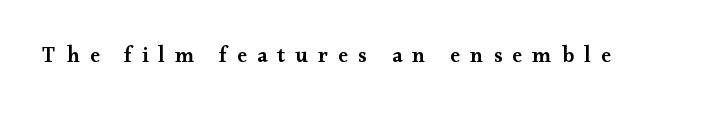
Q: Is the text bold? A: Semi-bold.
Q: Is the text italic (slanted)? A: No, it is upright.
Q: Is the text underlined? A: No.
Q: Is the spacing between letters normal or unusually wide? A: Unusually wide.
